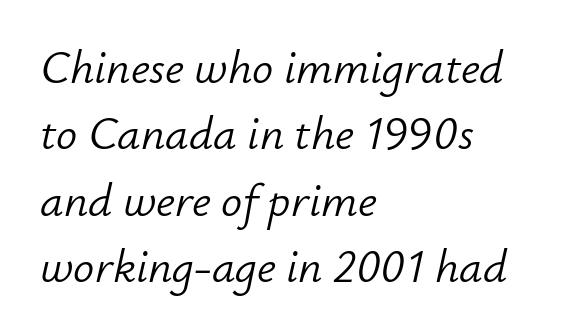
Q: Is the text bold? A: No.
Q: Is the text italic (slanted)? A: Yes, it leans right by about 12 degrees.
Q: Is the text underlined? A: No.
Q: How is the paragraph aligned? A: Left-aligned.
Q: Is the spacing between letters normal or unusually wide? A: Normal.
Q: Is the spacing between lines tight, normal or loose? A: Normal.
Q: Width (condensed, normal, or wide)? A: Normal.
Q: Stroke contrast? A: Low.
Q: x-height? A: Small.
Q: Monospaced? A: No.
